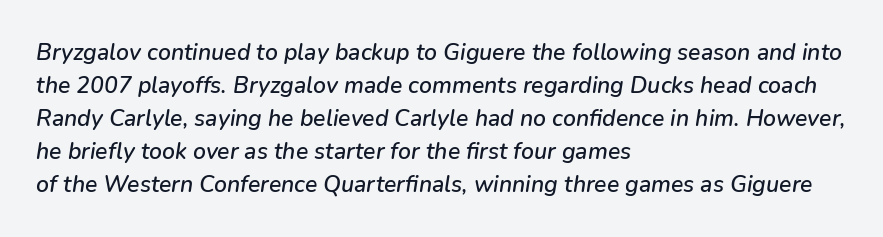
Q: Is the text italic (slanted)? A: Yes, it leans right by about 9 degrees.
Q: Is the text underlined? A: No.
Q: How is the paragraph aligned? A: Left-aligned.
Q: Is the spacing between letters normal or unusually wide? A: Normal.
Q: Is the spacing between lines tight, normal or loose? A: Normal.
